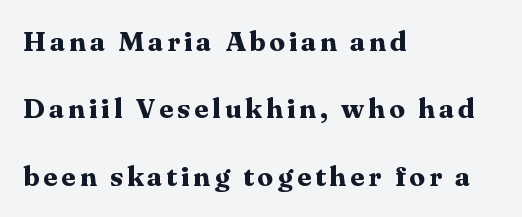
Alignment: flush left. If you measured baseline to baseline, you'd find a long distance. A bare baseline throughout the passage. Proportional: the letters do not fall into vertical columns. This rendering employs a face with finishing strokes, i.e., a serif.
